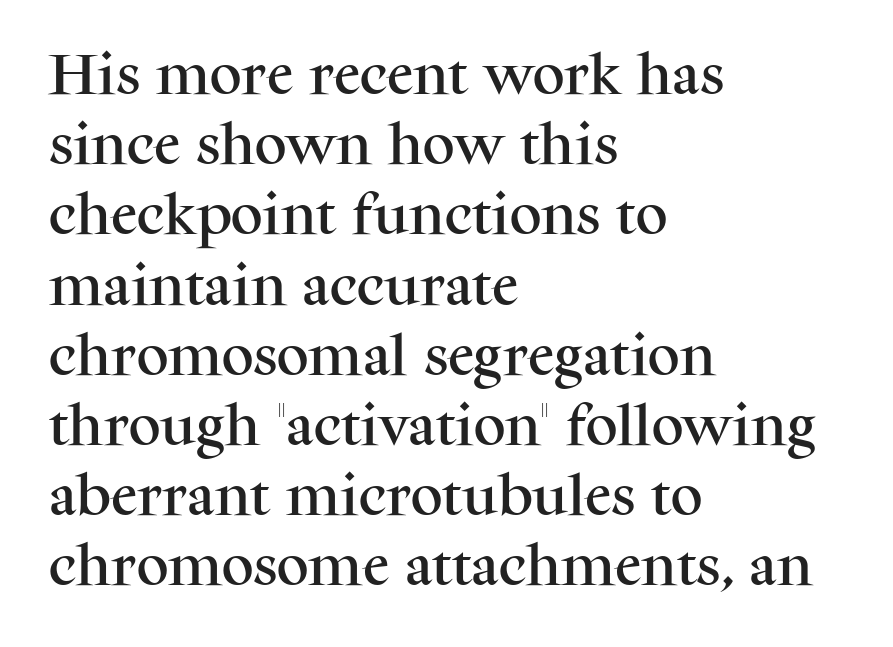
The image shows 45 px serif type, upright; set left-aligned, normal line spacing (1.56x), normal letter spacing, not underlined; medium stroke contrast and a medium x-height.
